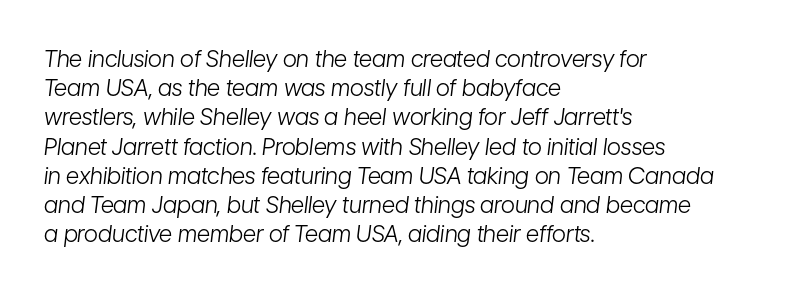
A quiet, ordinary-to-light weight characterises the typeface. Short note: letters normally spaced. The string is rendered with underlining switched off. Whoever set this chose a conventional vertical rhythm. A classic flush-left, rag-right setting is used for this passage. The whole block is typeset with a tilt.
